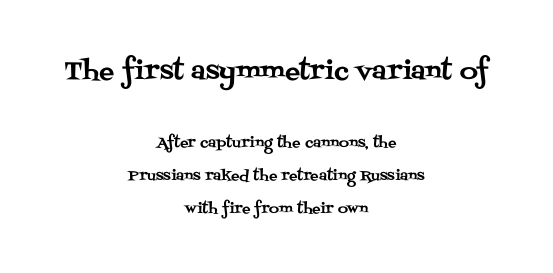
Q: Is the text italic (slanted)? A: No, it is upright.
Q: Is the text underlined? A: No.
Q: How is the paragraph aligned? A: Centered.
Q: Is the spacing between letters normal or unusually wide? A: Normal.
Q: Is the spacing between lines tight, normal or loose? A: Loose.
Q: Which block of text is set in a larger size, the first (top) or the second (bottom)? A: The first (top) one.
